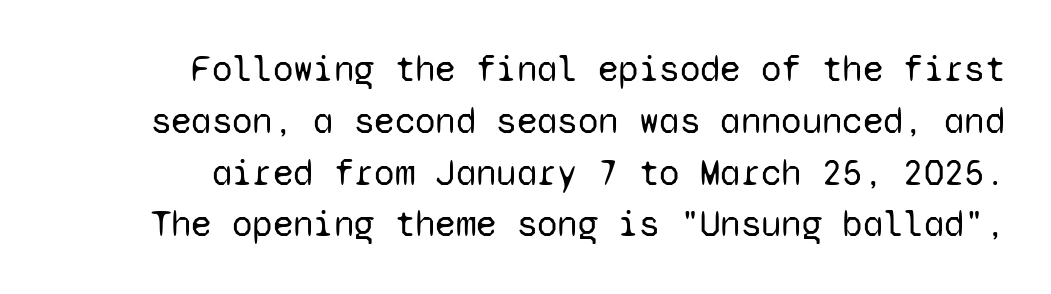
{"serif": "no", "italic": "no", "bold": "no", "weight": "regular", "width": "normal", "stroke_contrast": "low", "x_height": "medium", "monospaced": "yes", "underline": "no", "align": "right", "line_spacing": "normal", "line_spacing_ratio": 1.4, "letter_spacing": "normal", "letter_spacing_em": 0.0, "glyph_px": 37}
